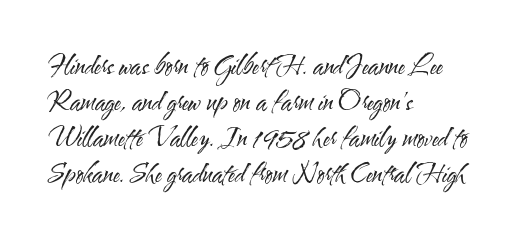
The characters are drawn with everyday or finer stroke widths. Line beginnings align vertically; line endings do not. Rule under the text: the space is simply empty. Words appear dense and cohesive because spacing is normal. Whoever set this chose a conventional vertical rhythm.
